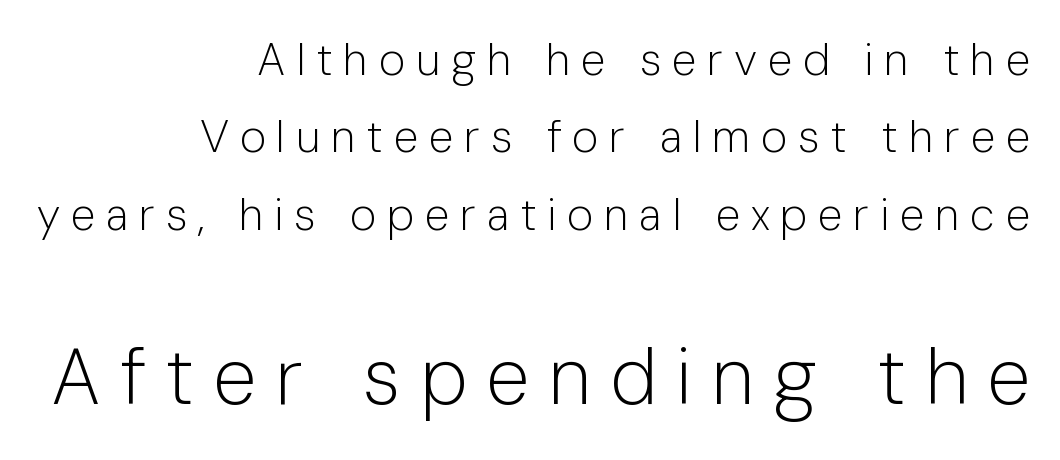
The gaps between neighbouring characters are conspicuously large. Ordinary non-slanted type is in use. Visually the block forms a straight wall on the right and a jagged coastline on the left. Descenders are the only things crossing below the line. Varying glyph widths throughout — classic text-font behaviour. Each stroke keeps to a modest, everyday thickness or less.
